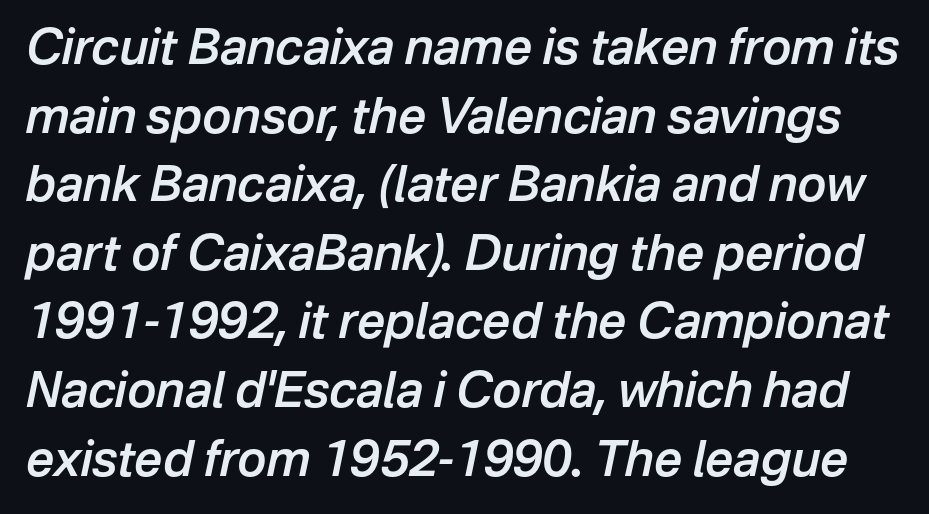
{"italic": "yes", "lean": "right", "slant_degrees": 12, "bold": "semi", "weight": "semibold", "width": "normal", "stroke_contrast": "low", "x_height": "medium", "monospaced": "no", "underline": "no", "line_spacing": "normal", "line_spacing_ratio": 1.4, "letter_spacing": "normal", "letter_spacing_em": 0.0, "glyph_px": 49}
